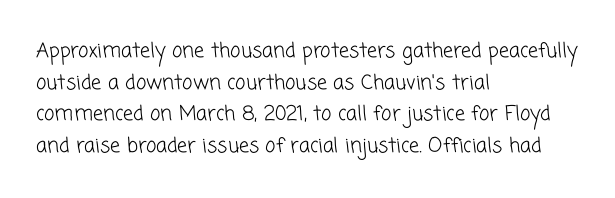
{"bold": "no", "underline": "no", "align": "left", "line_spacing": "normal", "line_spacing_ratio": 1.58, "letter_spacing": "normal", "letter_spacing_em": 0.0, "glyph_px": 20}
